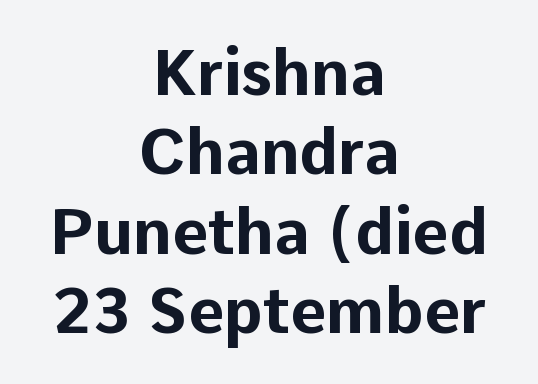
{"serif": "no", "italic": "no", "bold": "yes", "weight": "bold", "width": "normal", "stroke_contrast": "low", "x_height": "medium", "monospaced": "no", "underline": "no", "align": "center", "line_spacing": "normal", "line_spacing_ratio": 1.26, "letter_spacing": "normal", "letter_spacing_em": 0.0, "glyph_px": 63}
